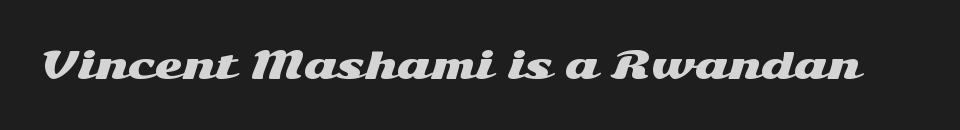
Words appear dense and cohesive because spacing is normal. Grotesque or geometric, the face here clearly has no serifs. Proportional: the letters do not fall into vertical columns. The baseline area is clear.
